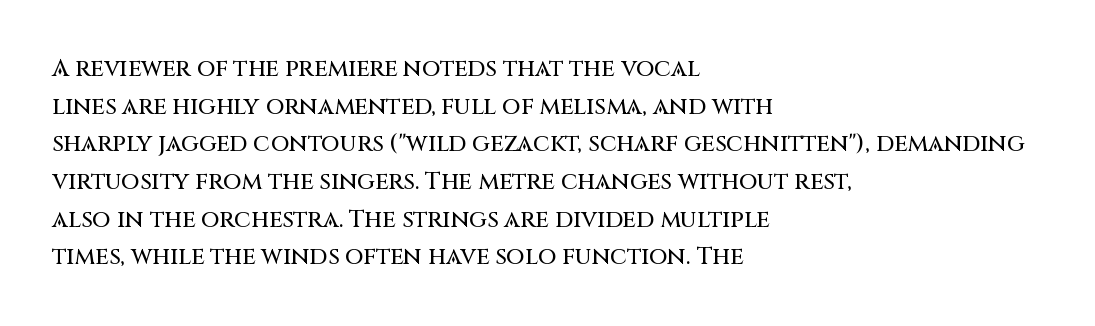
The image shows 24 px text type, upright; set left-aligned, normal line spacing (1.57x), normal letter spacing, not underlined.
